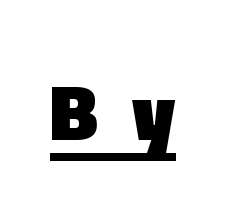
{"serif": "no", "italic": "no", "bold": "yes", "weight": "heavy", "width": "normal", "x_height": "medium", "monospaced": "no", "underline": "yes", "letter_spacing": "wide", "letter_spacing_em": 0.43, "glyph_px": 79}
